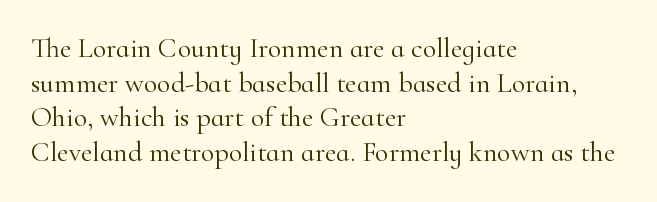
The image shows 28 px light serif type, upright; set left-aligned, line spacing 1.24x, normal letter spacing, not underlined; high stroke contrast and a small x-height.
